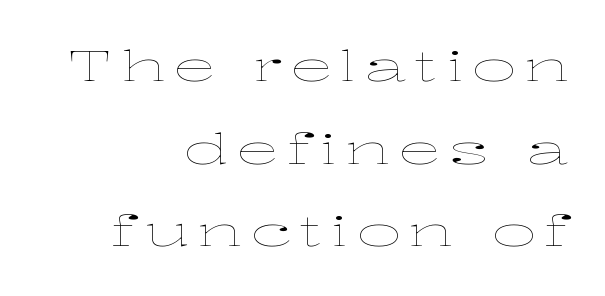
Does the lettering tilt? It doesn't — this is upright. These lines are rendered in a variable-pitch font. The font sits on the lighter half of the weight spectrum, regular included. Does the leading feel generous? Absolutely, it's lavish.
